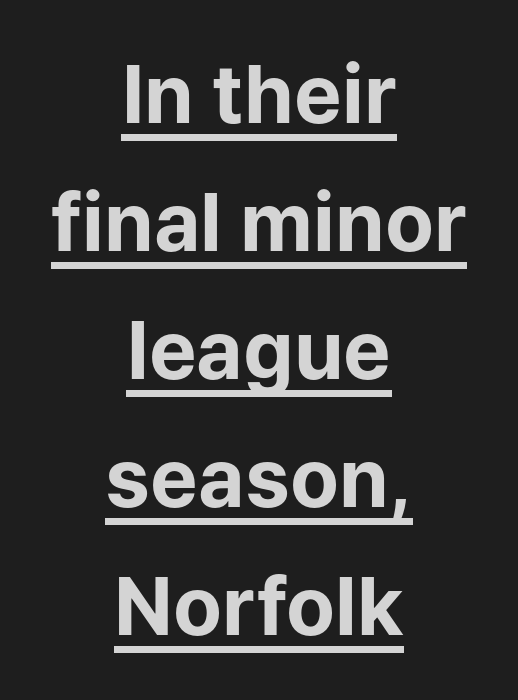
Q: Is the text bold? A: Yes.
Q: Is the text italic (slanted)? A: No, it is upright.
Q: Is the typeface a serif or a sans-serif typeface? A: Sans-serif.
Q: Is the text underlined? A: Yes.
Q: How is the paragraph aligned? A: Centered.
Q: Is the spacing between letters normal or unusually wide? A: Normal.
Q: Is the spacing between lines tight, normal or loose? A: Normal.
Q: Width (condensed, normal, or wide)? A: Normal.
Q: Stroke contrast? A: Low.
Q: x-height? A: Medium.
Q: Monospaced? A: No.
